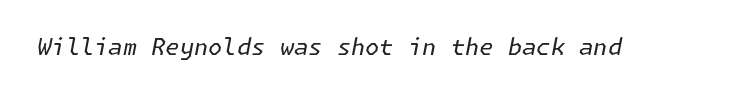
The strokes carry an ordinary text weight at most. Has an underline been added? It has not. Tracking here is standard; glyphs follow each other at the usual distance. Posture: slanted.
